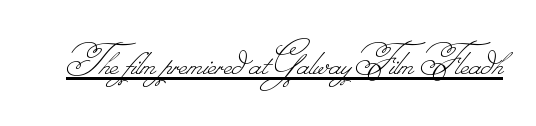
Q: Is the text bold? A: No.
Q: Is the text underlined? A: Yes.
Q: Is the spacing between letters normal or unusually wide? A: Normal.
Q: Width (condensed, normal, or wide)? A: Normal.
Q: Stroke contrast? A: Low.
Q: Monospaced? A: No.
